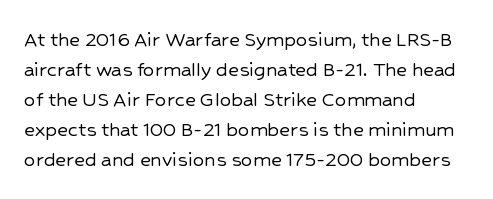
The image shows 23 px text type, upright; set left-aligned, normal line spacing (1.3x), normal letter spacing, not underlined.
